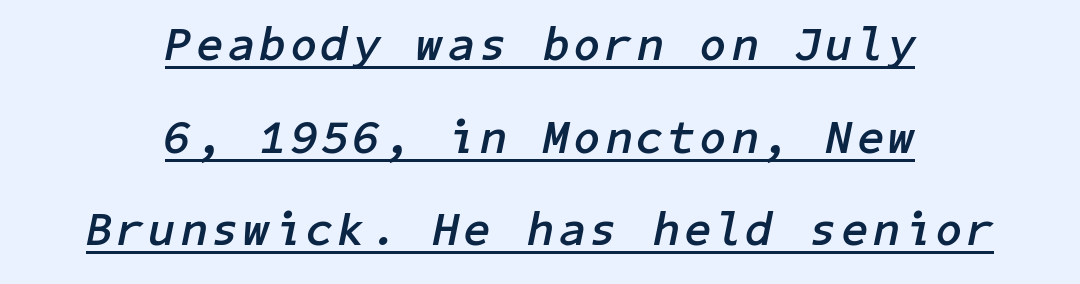
The lettering is marked with a stroke running underneath it. Italic? Definitely — the glyphs are oblique. The passage shown stacks its lines with a broad gap. Both edges are ragged and mirror each other, which tells us the setting is centered.
